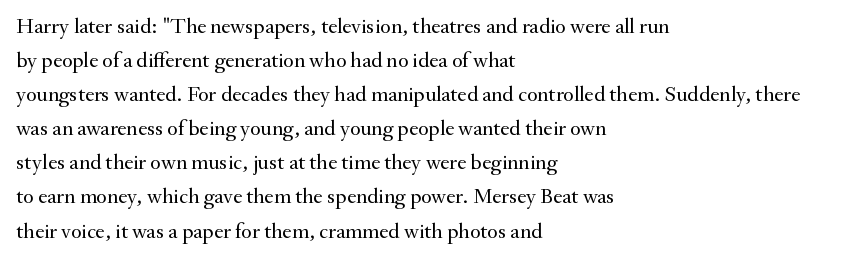
The image shows 22 px text type, upright; set left-aligned, normal line spacing (1.55x), normal letter spacing, not underlined.
